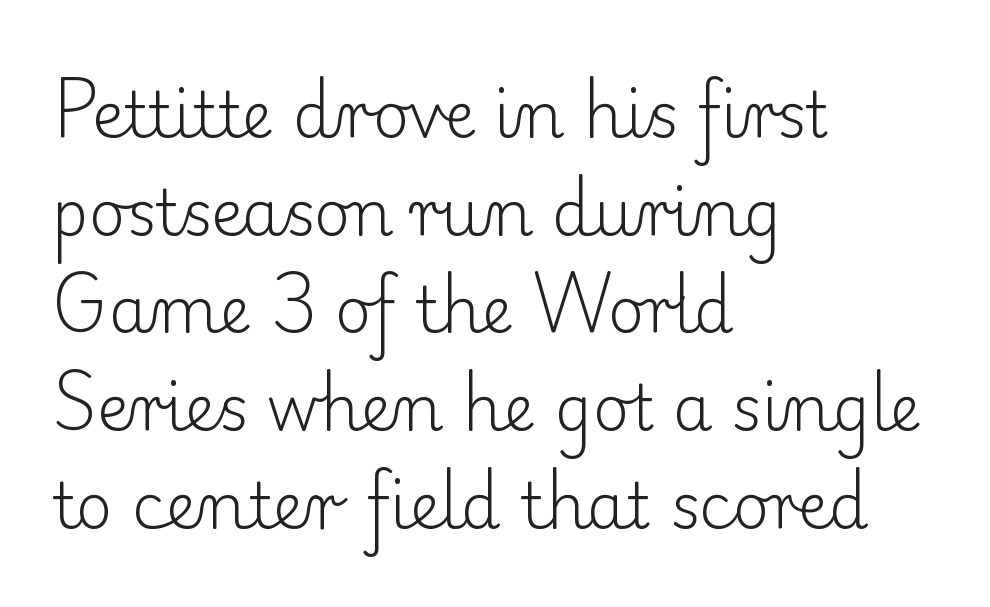
Counters stay open thanks to moderate or lighter strokes. A typesetter would call this proportional, since set widths differ per character. Baseline-to-baseline distance is the conventional proportion of letter height. Check the space under the baseline: it is left empty. Left-aligned paragraph, ragged on the right.
